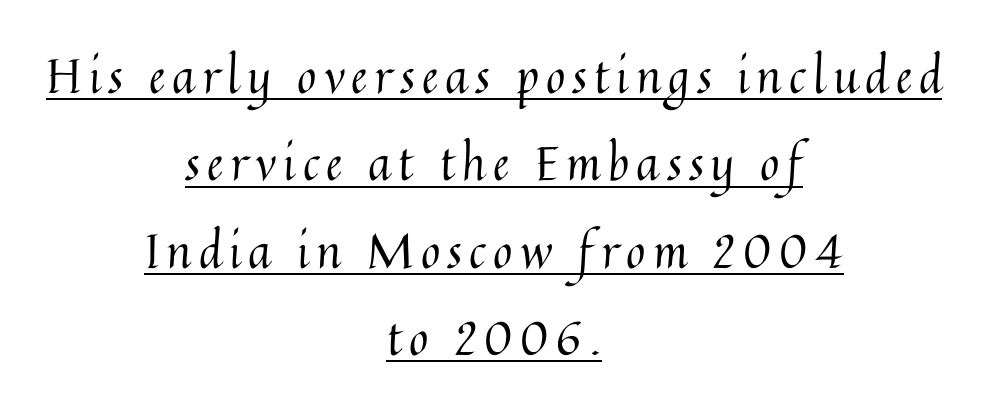
{"bold": "no", "weight": "regular", "width": "normal", "stroke_contrast": "medium", "x_height": "medium", "monospaced": "no", "underline": "yes", "align": "center", "line_spacing_ratio": 1.86, "glyph_px": 47}
